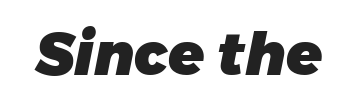
Q: Is the text bold? A: Yes.
Q: Is the typeface a serif or a sans-serif typeface? A: Sans-serif.
Q: Is the text underlined? A: No.
Q: Is the spacing between letters normal or unusually wide? A: Normal.
Q: Width (condensed, normal, or wide)? A: Normal.
Q: Stroke contrast? A: Low.
Q: x-height? A: Large.
Q: Monospaced? A: No.
